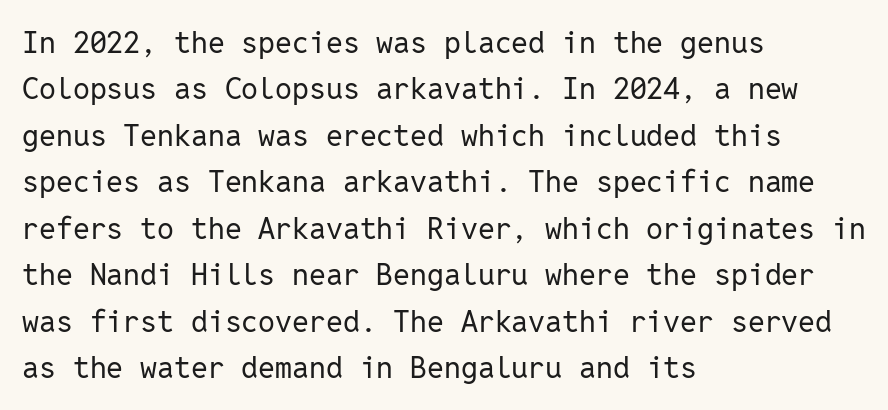
Nope, no serifs anywhere on these letters. Note the uniform advance width — an 'i' takes as much space as an 'm'. The rows are spaced the way most documents space them. Weight: not bold — regular or lighter. The gaps between neighbouring characters are ordinary and unremarkable. Rule under the text: the space is simply empty.
